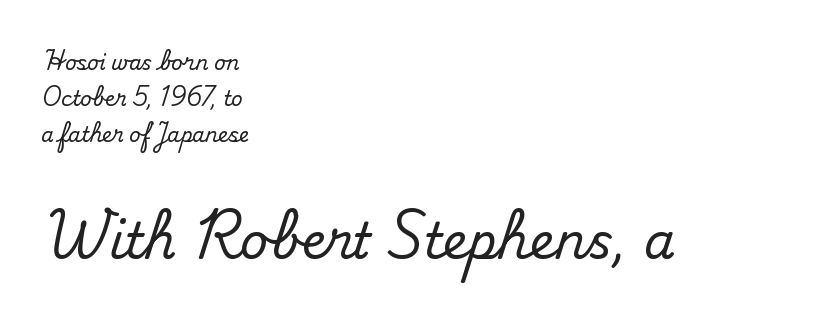
The passage shown has conventional tracking throughout. The face used here is proportionally spaced, like ordinary book or web type. Left-aligned paragraph, ragged on the right. The typeface chosen for these lines features serifs.
